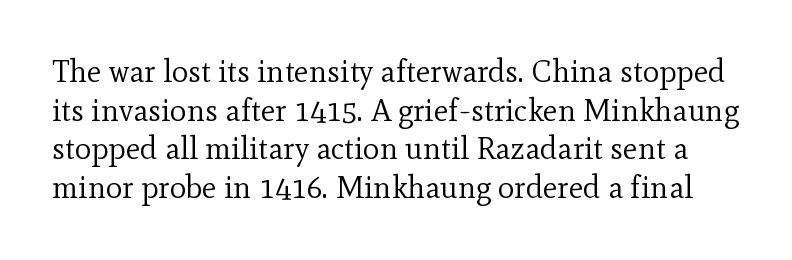
The image shows 31 px regular-weight serif type, upright; set normal line spacing (1.25x), normal letter spacing, not underlined; a small x-height.
